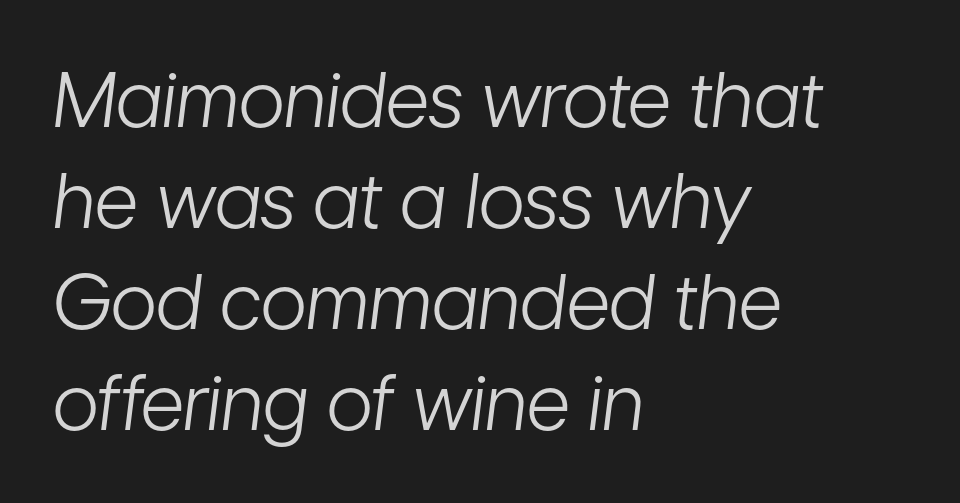
These lines were composed using italics. Regular leading. The font sits on the lighter half of the weight spectrum, regular included. Notice how the passage keeps a crisp vertical edge on the left only. The passage shown is typed in a proportional face where columns would drift.
